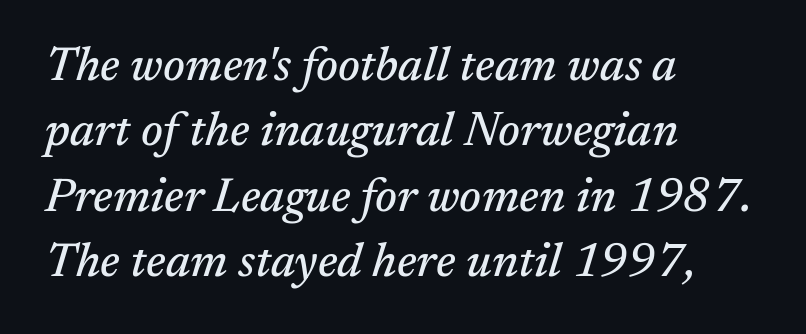
{"serif": "yes", "italic": "yes", "lean": "right", "slant_degrees": 17, "width": "normal", "stroke_contrast": "medium", "x_height": "medium", "monospaced": "no", "underline": "no", "align": "left", "line_spacing": "normal", "line_spacing_ratio": 1.39, "letter_spacing": "normal", "letter_spacing_em": 0.0, "glyph_px": 47}
